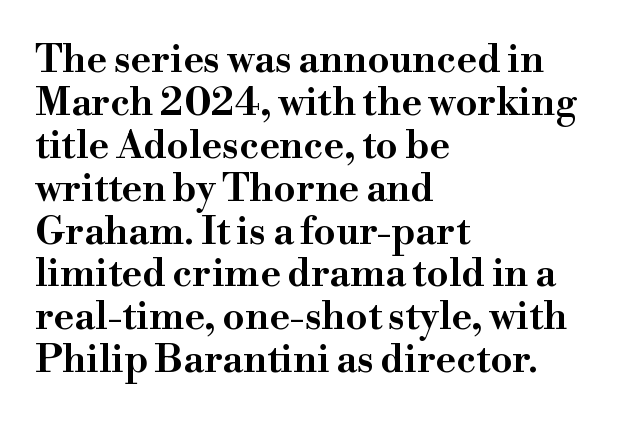
Q: Is the text italic (slanted)? A: No, it is upright.
Q: Is the typeface a serif or a sans-serif typeface? A: Serif.
Q: Is the text underlined? A: No.
Q: How is the paragraph aligned? A: Left-aligned.
Q: Is the spacing between letters normal or unusually wide? A: Normal.
Q: Is the spacing between lines tight, normal or loose? A: Tight.
Q: Width (condensed, normal, or wide)? A: Wide.
Q: Stroke contrast? A: High.
Q: x-height? A: Small.
Q: Monospaced? A: No.
